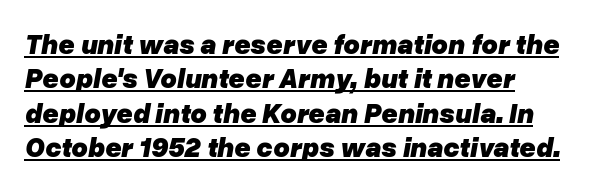
Q: Is the text bold? A: Yes.
Q: Is the text italic (slanted)? A: Yes, it leans right by about 10 degrees.
Q: Is the text underlined? A: Yes.
Q: How is the paragraph aligned? A: Left-aligned.
Q: Is the spacing between letters normal or unusually wide? A: Normal.
Q: Width (condensed, normal, or wide)? A: Normal.
Q: Stroke contrast? A: Low.
Q: x-height? A: Medium.
Q: Monospaced? A: No.
